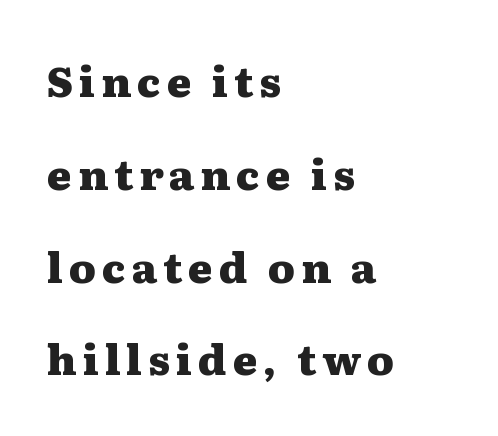
Type without underlining. Note: serifs present on the glyphs. Here the designer chose a conventional face with non-uniform glyph widths. Students, observe: this is what heavily led, spacious text looks like. The glyphs have the mass of a bold cut. This sample uses an upright cut, with every glyph sitting square on the baseline.
